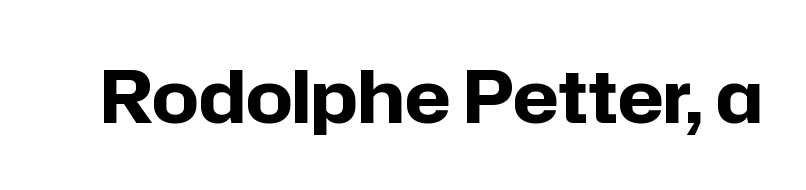
It's the straight-up-and-down kind of type. Here the designer chose a conventional face with non-uniform glyph widths. Standard letterfit; no display-style spreading of the glyphs. Lines of text with bare space underneath. Strong, thick strokes mark this as bold type. The font family rendered here belongs to the sans-serif group.
